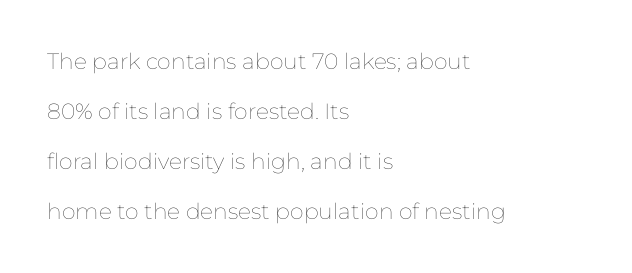
Words float on clear page, feet unadorned. A great deal of white space separates one row of letters from the next. The weight tops out at a normal text grade. The setting favours the left margin, as ordinary paragraphs usually do. Quick note: not italic, upright. This sample uses plain, unmodified letter spacing.
